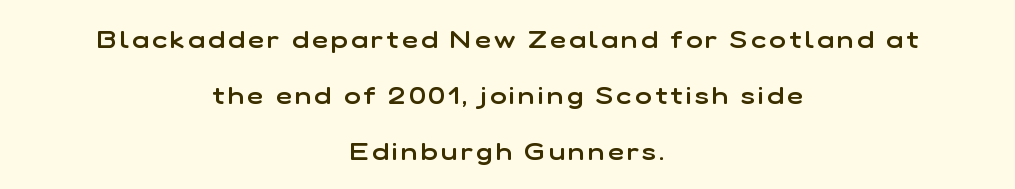
Nobody drew a line under any word here. This is roman type, the default non-slanted kind. The rendering positions every line midway between the sides. Typographic density is moderately raised because the face is semibold. Loosely led — the rows are spread out.
